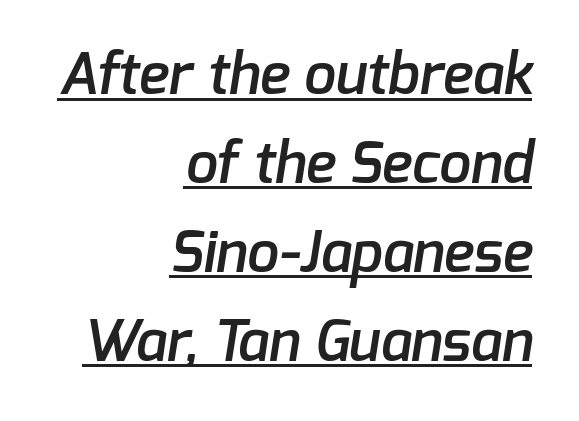
The image shows 57 px semibold sans-serif type; set right-aligned, normal line spacing (1.56x), normal letter spacing, underlined; low stroke contrast and a medium x-height.
